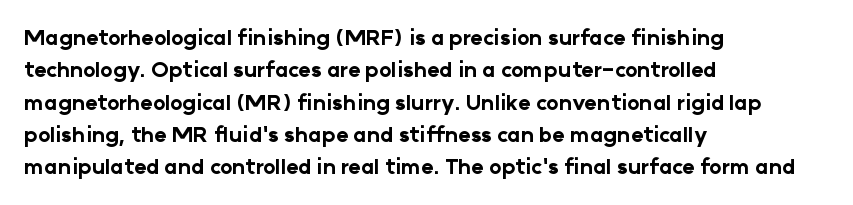
Unlike italic type, these characters show no tilt at all. Line starts are locked; line ends wander. Characters follow at the spacing the type designer built in. On the weight axis this lands at bold, roughly 700. The passage shown is not underscored anywhere.
